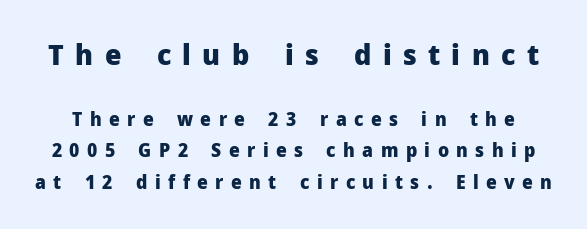
The image shows 29 px heavy sans-serif type, upright; set normal line spacing (1.65x), unusually wide letter spacing (+0.39 em), not underlined; the first (top) block is 1.53x larger; low stroke contrast and a medium x-height.
